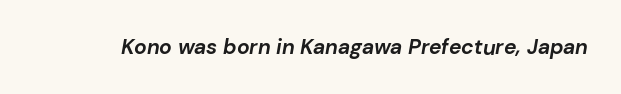
Q: Is the text bold? A: Yes.
Q: Is the text italic (slanted)? A: Yes, it leans right by about 10 degrees.
Q: Is the text underlined? A: No.
Q: Is the spacing between letters normal or unusually wide? A: Normal.
